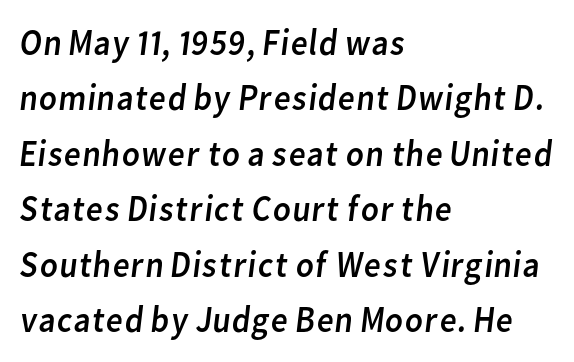
Spacing verdict: proportional, widths tailored to each character. Caption: face not bold, strokes unweighted. Between one letter and the next there's only the usual sliver of space. Successive baselines arrive at the customary interval. Any mark beneath the type? The region is blank.
